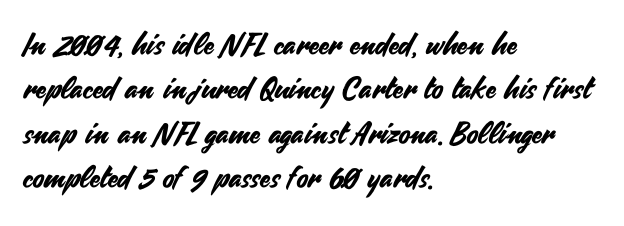
The image shows 30 px sans-serif type; set left-aligned, normal line spacing (1.48x), normal letter spacing, not underlined; medium stroke contrast and a small x-height.
